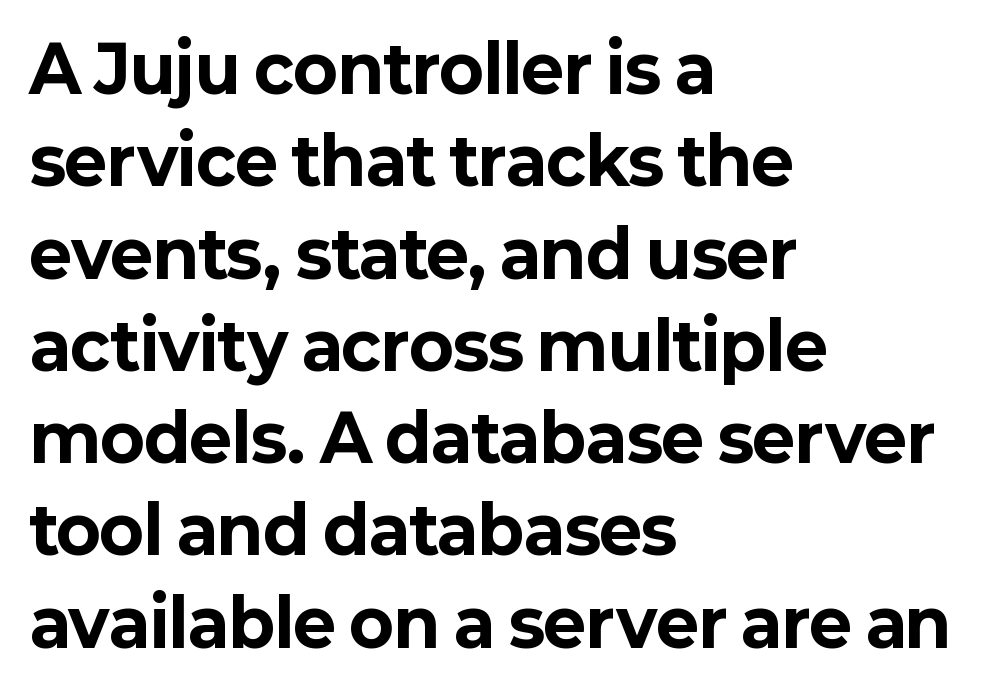
The image shows 65 px bold sans-serif type, upright; set left-aligned, normal line spacing (1.42x), normal letter spacing, not underlined; low stroke contrast and a medium x-height.
